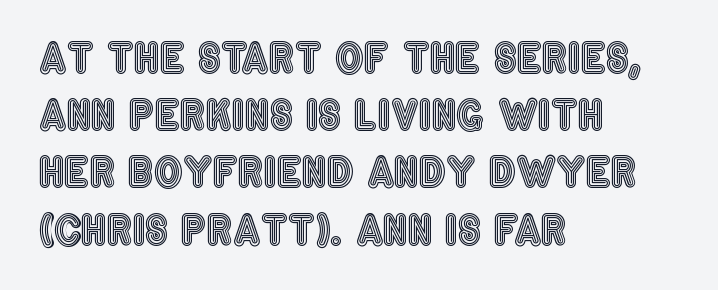
Q: Is the text italic (slanted)? A: No, it is upright.
Q: Is the text underlined? A: No.
Q: How is the paragraph aligned? A: Left-aligned.
Q: Is the spacing between letters normal or unusually wide? A: Normal.
Q: Is the spacing between lines tight, normal or loose? A: Normal.
Q: Width (condensed, normal, or wide)? A: Condensed.
Q: x-height? A: Large.
Q: Monospaced? A: No.
